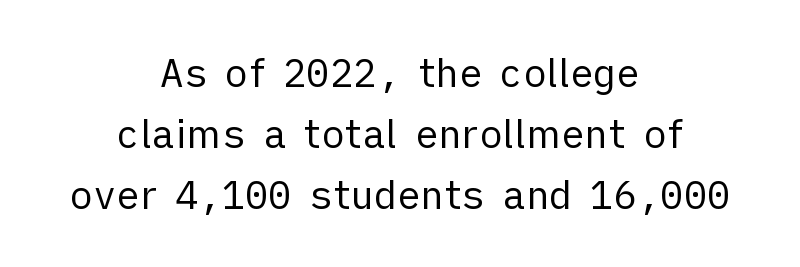
Q: Is the text bold? A: No.
Q: Is the text italic (slanted)? A: No, it is upright.
Q: Is the typeface a serif or a sans-serif typeface? A: Sans-serif.
Q: Is the text underlined? A: No.
Q: How is the paragraph aligned? A: Centered.
Q: Is the spacing between letters normal or unusually wide? A: Normal.
Q: Is the spacing between lines tight, normal or loose? A: Normal.
Q: Width (condensed, normal, or wide)? A: Normal.
Q: Stroke contrast? A: Low.
Q: x-height? A: Medium.
Q: Monospaced? A: No.
